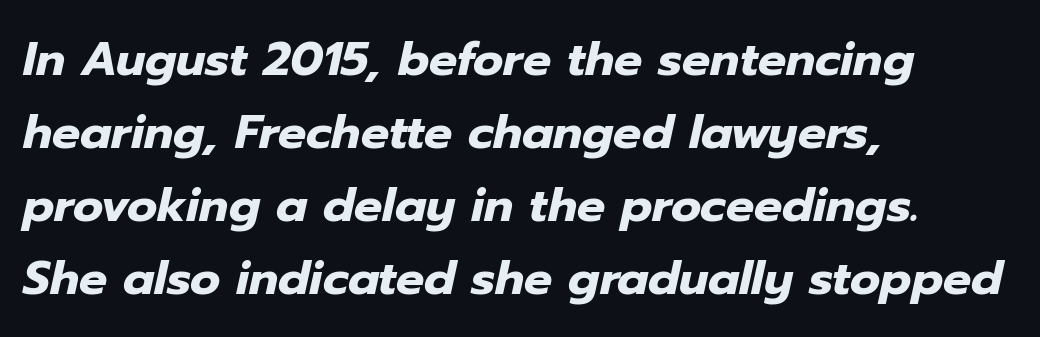
Q: Is the text bold? A: Yes.
Q: Is the text italic (slanted)? A: Yes, it leans right by about 12 degrees.
Q: Is the text underlined? A: No.
Q: How is the paragraph aligned? A: Left-aligned.
Q: Is the spacing between letters normal or unusually wide? A: Normal.
Q: Is the spacing between lines tight, normal or loose? A: Normal.
Q: Width (condensed, normal, or wide)? A: Normal.
Q: Stroke contrast? A: Low.
Q: x-height? A: Medium.
Q: Monospaced? A: No.
